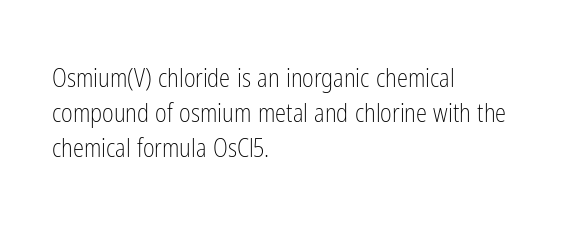
The image shows 25 px text type, upright; set left-aligned, normal line spacing (1.4x), normal letter spacing, not underlined.
